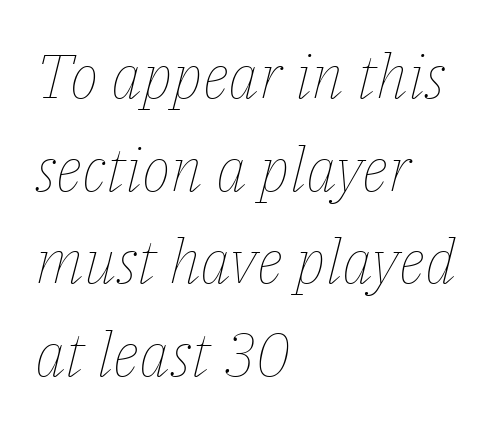
{"italic": "yes", "lean": "right", "slant_degrees": 14, "bold": "no", "weight": "thin", "width": "normal", "stroke_contrast": "low", "x_height": "medium", "monospaced": "no", "underline": "no", "align": "left", "line_spacing": "normal", "line_spacing_ratio": 1.52, "letter_spacing": "normal", "letter_spacing_em": 0.0, "glyph_px": 61}
